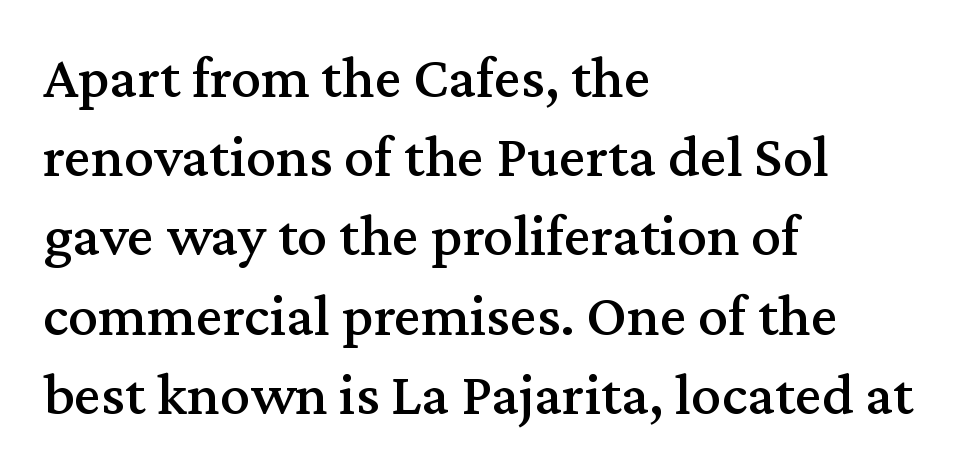
The image shows 60 px serif type, upright; set left-aligned, normal line spacing (1.32x), normal letter spacing, not underlined; medium stroke contrast and a medium x-height.
